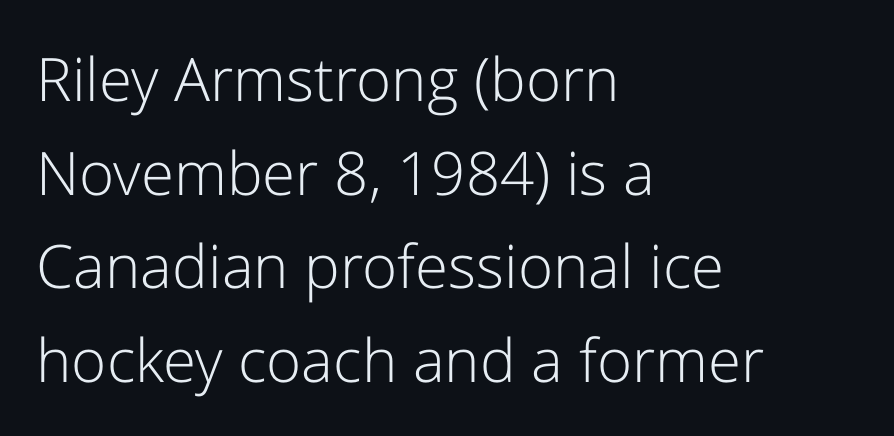
The image shows 60 px light sans-serif type, upright; set left-aligned, normal line spacing (1.56x), normal letter spacing, not underlined; low stroke contrast and a medium x-height.
